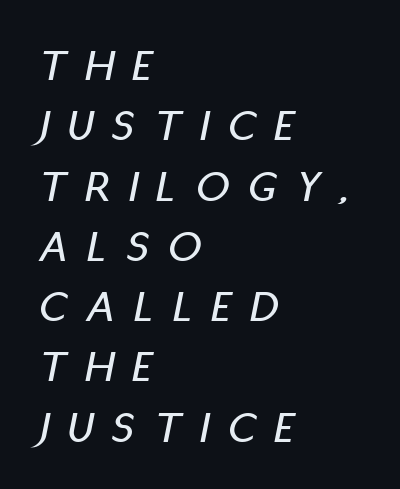
You could only call the tracking loose — the letters float apart. The lines in this sample share a left origin and differ only in where they stop. Horizontal bands of white between lines are of average thickness. Notice how the stems are inclined rather than vertical — that's the hallmark of italics. Is this a fixed-width face? No — the glyphs have proportional, varying widths.
